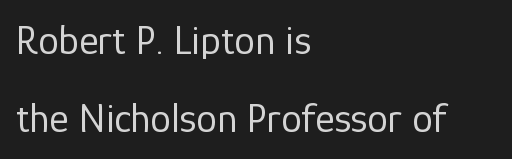
{"serif": "no", "italic": "no", "bold": "no", "weight": "regular", "width": "normal", "stroke_contrast": "low", "x_height": "medium", "monospaced": "no", "underline": "no", "align": "left", "line_spacing_ratio": 1.86, "letter_spacing": "normal", "letter_spacing_em": 0.0, "glyph_px": 42}
